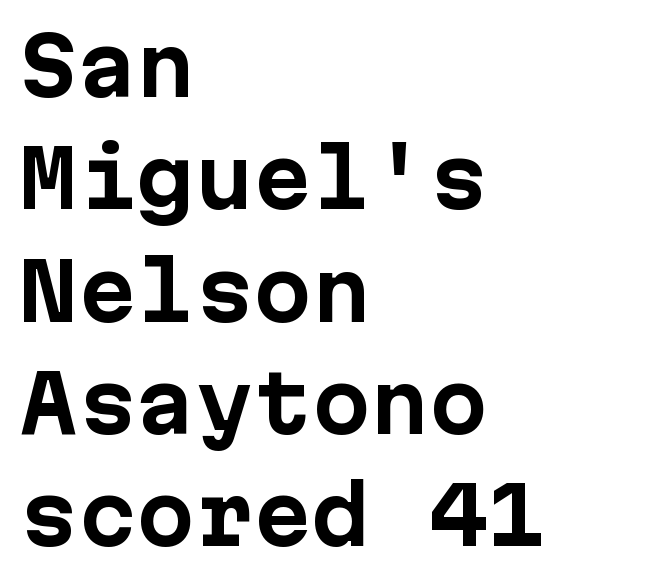
Q: Is the text bold? A: Yes.
Q: Is the text italic (slanted)? A: No, it is upright.
Q: Is the typeface a serif or a sans-serif typeface? A: Sans-serif.
Q: Is the text underlined? A: No.
Q: How is the paragraph aligned? A: Left-aligned.
Q: Is the spacing between letters normal or unusually wide? A: Normal.
Q: Is the spacing between lines tight, normal or loose? A: Normal.
Q: Width (condensed, normal, or wide)? A: Normal.
Q: Stroke contrast? A: Low.
Q: x-height? A: Medium.
